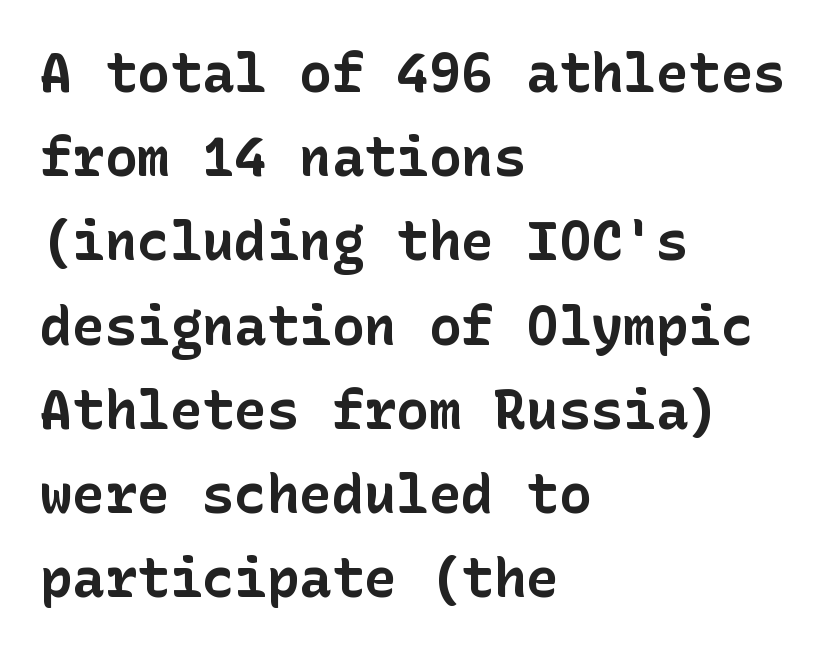
{"serif": "no", "italic": "no", "bold": "yes", "weight": "bold", "width": "normal", "stroke_contrast": "low", "x_height": "medium", "underline": "no", "align": "left", "line_spacing": "normal", "line_spacing_ratio": 1.56, "letter_spacing": "normal", "letter_spacing_em": 0.0, "glyph_px": 54}
